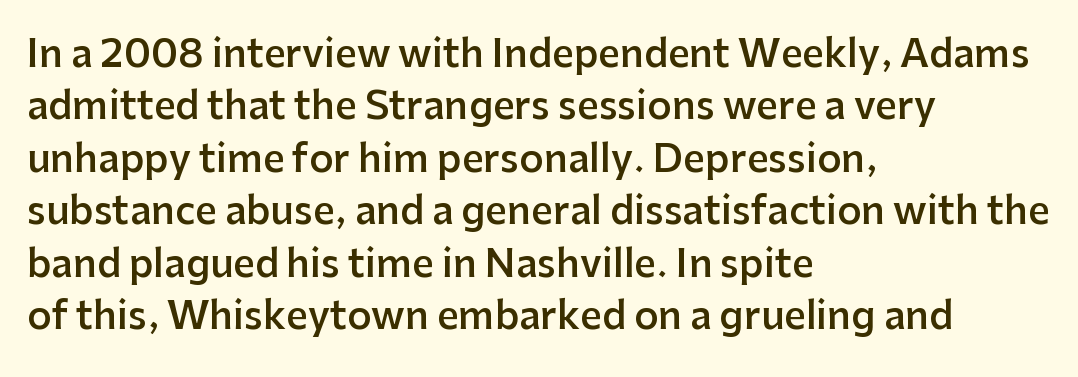
Q: Is the text bold? A: Semi-bold.
Q: Is the text italic (slanted)? A: No, it is upright.
Q: Is the typeface a serif or a sans-serif typeface? A: Sans-serif.
Q: Is the text underlined? A: No.
Q: How is the paragraph aligned? A: Left-aligned.
Q: Is the spacing between letters normal or unusually wide? A: Normal.
Q: Is the spacing between lines tight, normal or loose? A: Normal.
Q: Width (condensed, normal, or wide)? A: Normal.
Q: Stroke contrast? A: Low.
Q: x-height? A: Medium.
Q: Monospaced? A: No.
